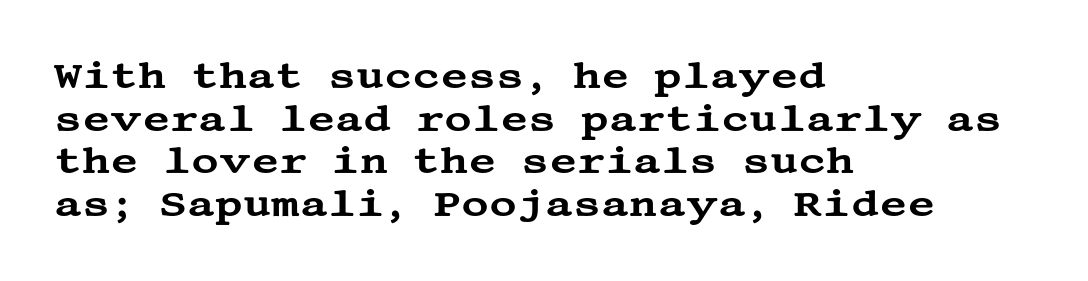
The image shows 38 px wide serif type, upright; set left-aligned, tight line spacing (1.12x), normal letter spacing, not underlined; medium stroke contrast and a large x-height.
